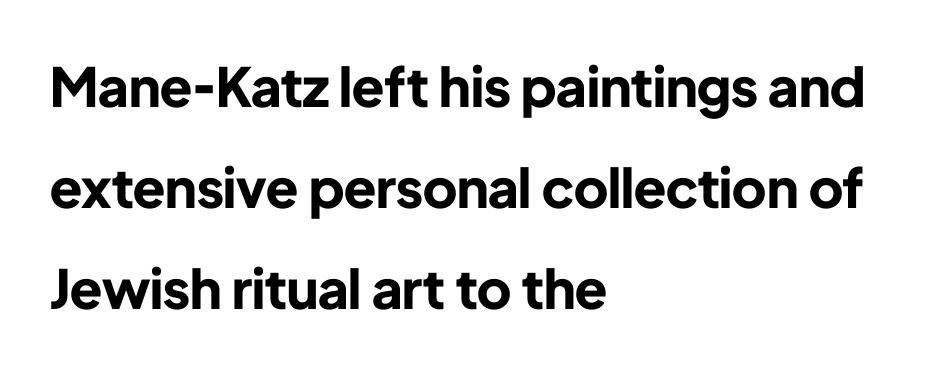
The paragraph shown leans on its left margin. Style check: upright. The horizontal fit of the characters is conventional and even. Heft: maximum for text — a bold.
